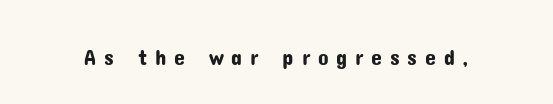
Words float on clear page, feet unadorned. What stands out about the letter spacing? Its width — letters are far apart. This is the regular roman posture of the typeface.
